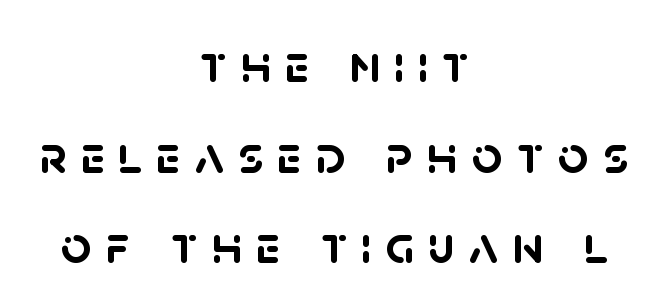
The image shows 54 px semibold sans-serif type; set centered, normal line spacing (1.68x), unusually wide letter spacing (+0.25 em), not underlined; low stroke contrast and a large x-height.
